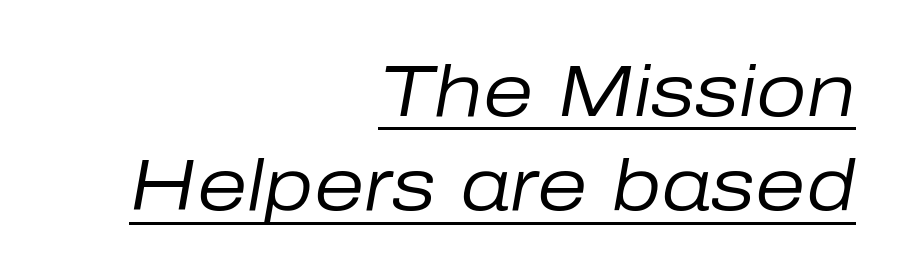
Here the designer chose a conventional face with non-uniform glyph widths. Weight: regular or lighter. The passage shown has conventional tracking throughout. A baseline rule has been typeset under these characters. These lines were composed using italics. Summary of vertical rhythm: regular, with standard interline spacing.
